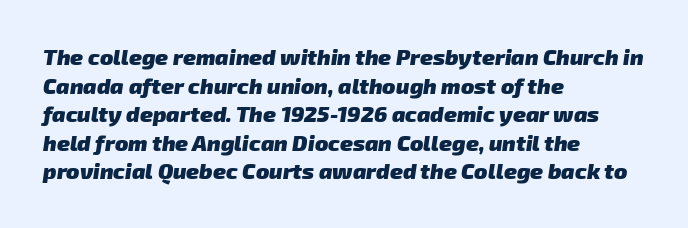
Q: Is the text bold? A: Yes.
Q: Is the text underlined? A: No.
Q: How is the paragraph aligned? A: Left-aligned.
Q: Is the spacing between letters normal or unusually wide? A: Normal.
Q: Is the spacing between lines tight, normal or loose? A: Normal.
